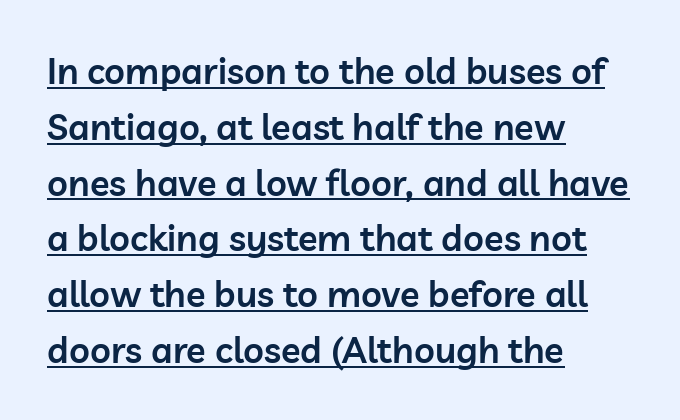
The image shows 36 px semibold sans-serif type, upright; set left-aligned, normal line spacing (1.55x), normal letter spacing, underlined; low stroke contrast and a medium x-height.
